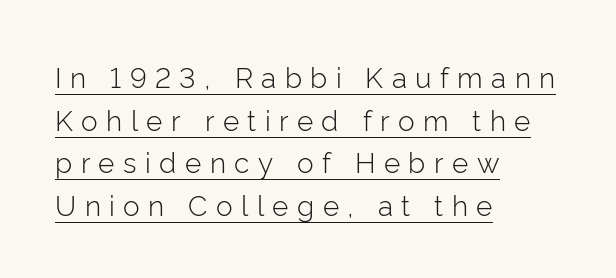
Q: Is the text bold? A: No.
Q: Is the text italic (slanted)? A: No, it is upright.
Q: Is the typeface a serif or a sans-serif typeface? A: Sans-serif.
Q: Is the text underlined? A: Yes.
Q: How is the paragraph aligned? A: Left-aligned.
Q: Is the spacing between letters normal or unusually wide? A: Unusually wide.
Q: Is the spacing between lines tight, normal or loose? A: Normal.
Q: Width (condensed, normal, or wide)? A: Normal.
Q: Stroke contrast? A: Low.
Q: x-height? A: Medium.
Q: Monospaced? A: No.
